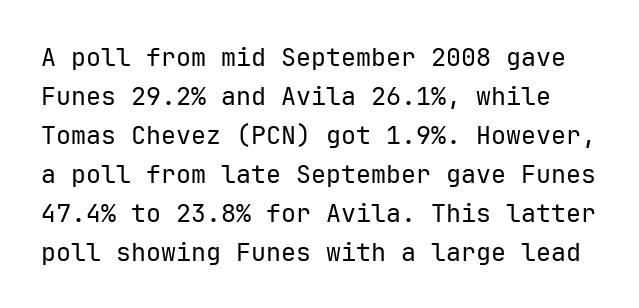
Q: Is the text bold? A: No.
Q: Is the text italic (slanted)? A: No, it is upright.
Q: Is the text underlined? A: No.
Q: Is the spacing between letters normal or unusually wide? A: Normal.
Q: Is the spacing between lines tight, normal or loose? A: Normal.
